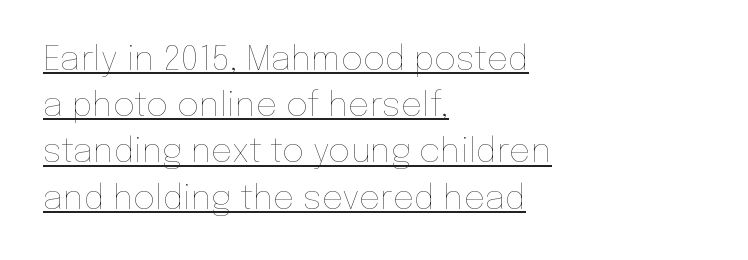
Q: Is the text bold? A: No.
Q: Is the text italic (slanted)? A: No, it is upright.
Q: Is the text underlined? A: Yes.
Q: How is the paragraph aligned? A: Left-aligned.
Q: Is the spacing between letters normal or unusually wide? A: Normal.
Q: Is the spacing between lines tight, normal or loose? A: Normal.
Q: Width (condensed, normal, or wide)? A: Normal.
Q: Stroke contrast? A: Low.
Q: x-height? A: Medium.
Q: Monospaced? A: No.
